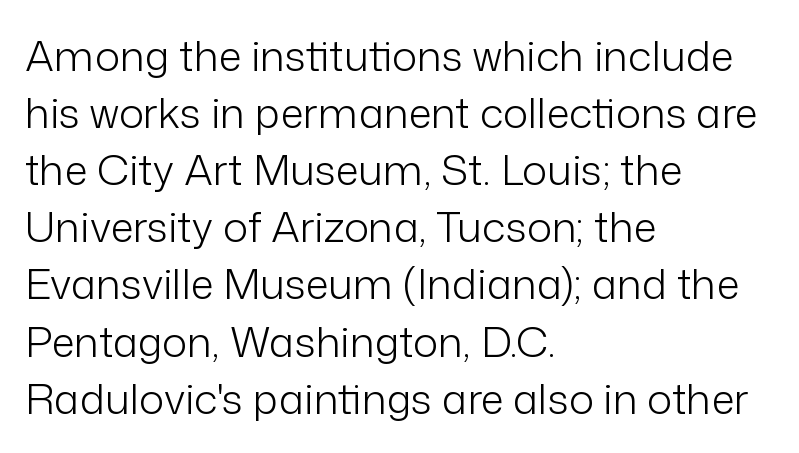
The image shows 42 px light sans-serif type, upright; set left-aligned, normal line spacing (1.36x), normal letter spacing, not underlined; low stroke contrast and a medium x-height.
